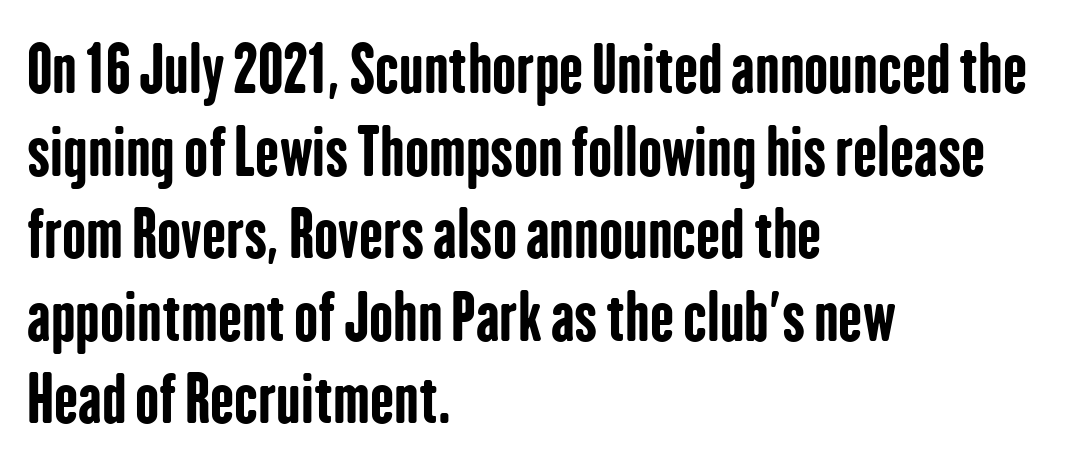
Every row of glyphs begins at an identical x-position on the left. The specimen reads as upright at a glance. The block of text has a typical density, with ordinary space between rows. Looks like regular typesetting: each glyph gets only the width it needs. The characters display no serif detailing; their extremities are plain.
